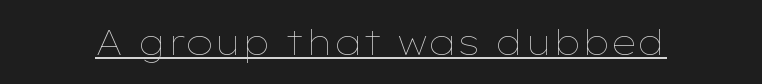
Q: Is the text bold? A: No.
Q: Is the text italic (slanted)? A: No, it is upright.
Q: Is the text underlined? A: Yes.
Q: Is the spacing between letters normal or unusually wide? A: Normal.
Q: Width (condensed, normal, or wide)? A: Wide.
Q: Stroke contrast? A: Low.
Q: x-height? A: Medium.
Q: Monospaced? A: No.
